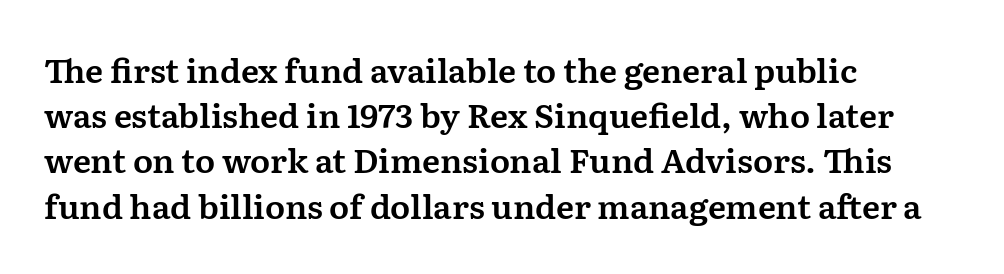
You could call the tracking neutral — neither tight nor loose. Does the copy run flush right? No — it runs flush left. No italicization has been applied; the sample stays upright. Anything drawn beneath the words? Only blank space.
